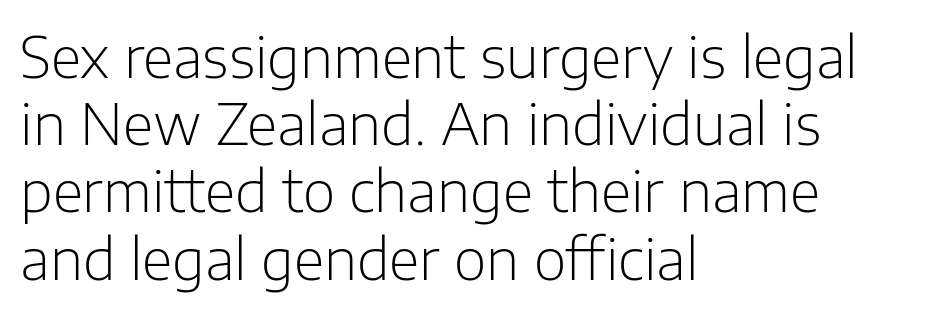
{"serif": "no", "italic": "no", "bold": "no", "weight": "light", "width": "normal", "stroke_contrast": "low", "x_height": "medium", "monospaced": "no", "underline": "no", "align": "left", "line_spacing_ratio": 1.2, "letter_spacing": "normal", "letter_spacing_em": 0.0, "glyph_px": 56}
